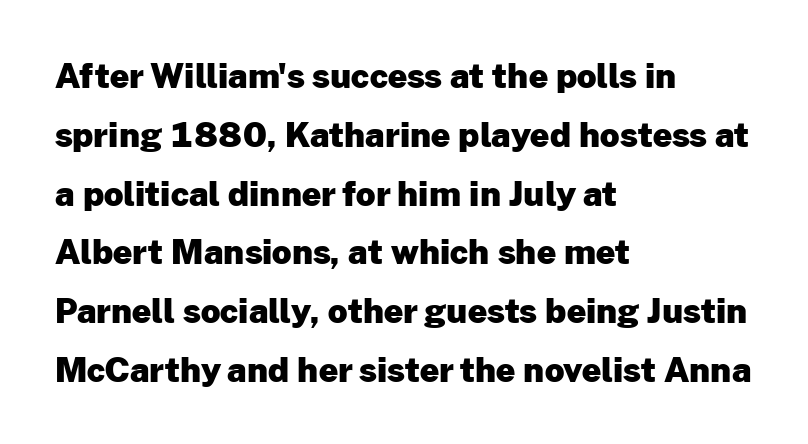
{"serif": "no", "italic": "no", "bold": "yes", "weight": "heavy", "width": "normal", "stroke_contrast": "low", "x_height": "medium", "monospaced": "no", "underline": "no", "align": "left", "line_spacing_ratio": 1.73, "letter_spacing": "normal", "letter_spacing_em": 0.0, "glyph_px": 34}
